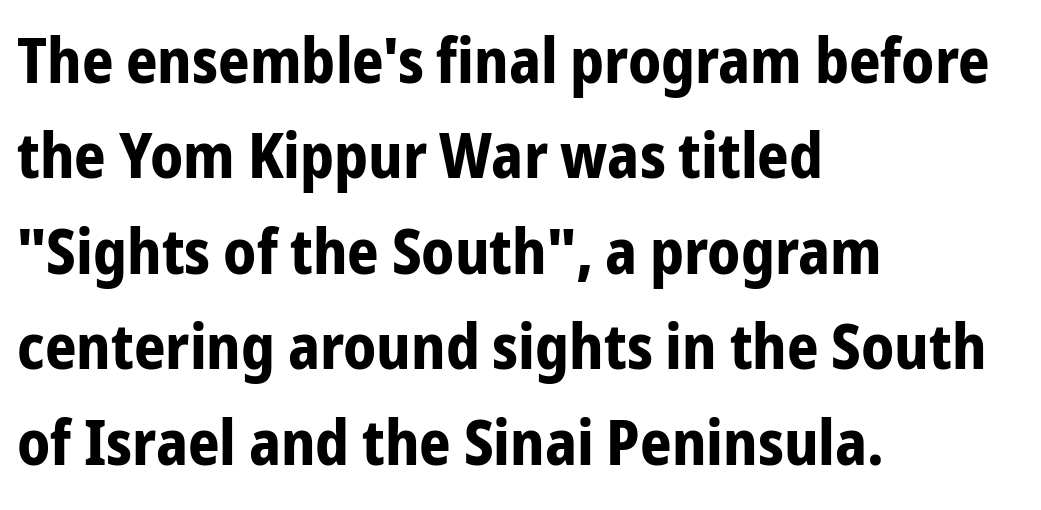
The image shows 62 px bold, condensed sans-serif type, upright; set left-aligned, normal line spacing (1.54x), normal letter spacing, not underlined; low stroke contrast and a medium x-height.
